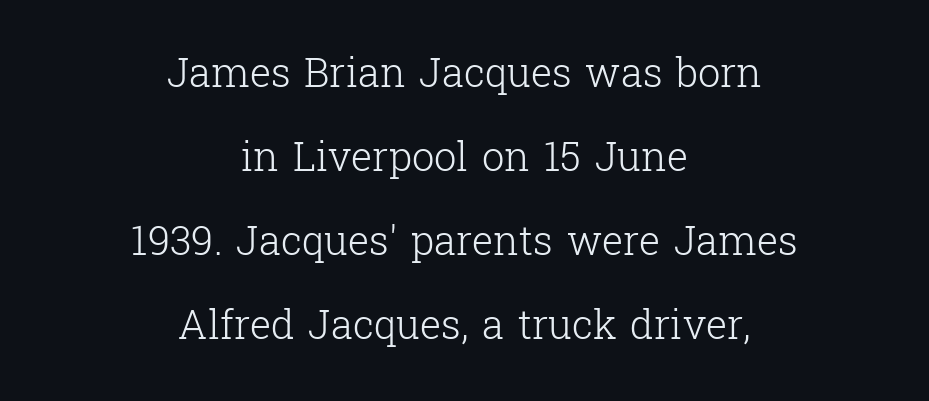
{"serif": "yes", "italic": "no", "bold": "no", "weight": "light", "width": "normal", "stroke_contrast": "low", "x_height": "medium", "monospaced": "no", "underline": "no", "align": "center", "line_spacing": "loose", "line_spacing_ratio": 2.1, "letter_spacing": "normal", "letter_spacing_em": 0.0, "glyph_px": 40}
